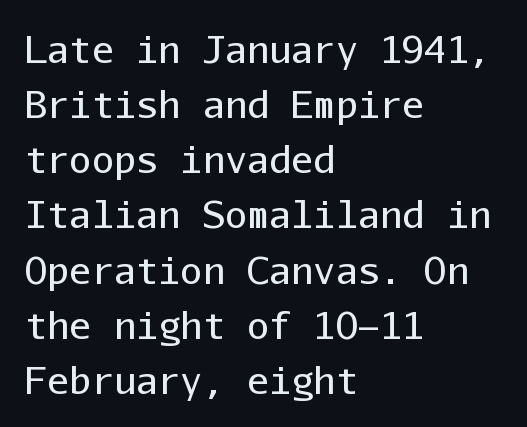
The image shows 37 px regular-weight sans-serif type, upright, monospaced; set left-aligned, normal line spacing (1.49x), normal letter spacing, not underlined; low stroke contrast and a medium x-height.
